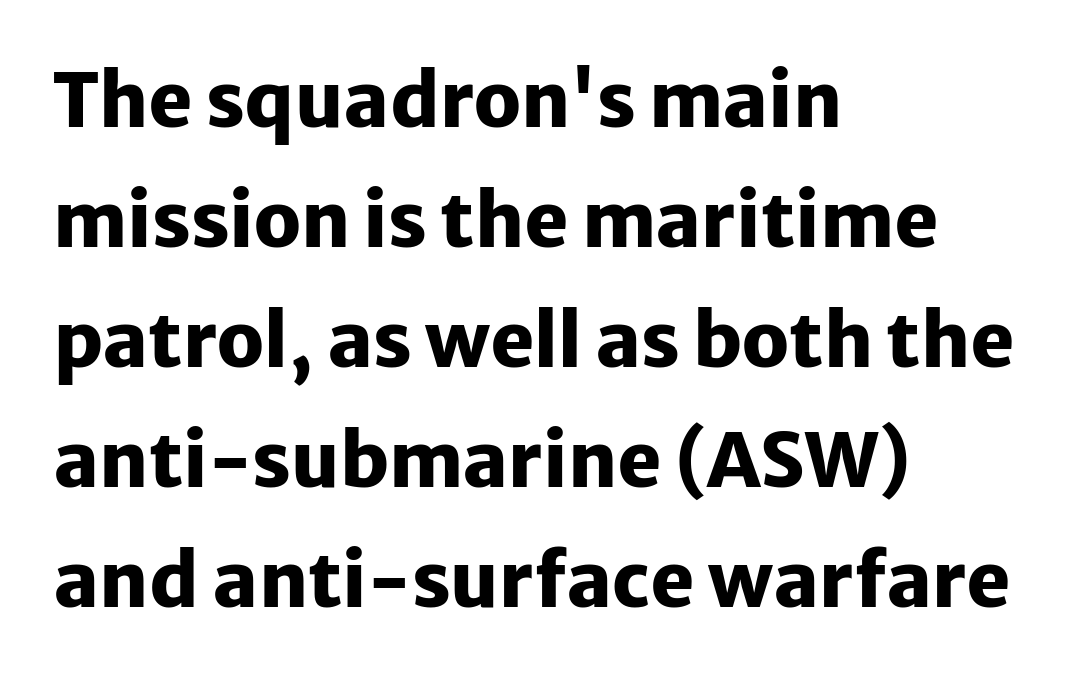
The image shows 75 px heavy sans-serif type, upright; set left-aligned, normal line spacing (1.6x), normal letter spacing, not underlined; low stroke contrast and a medium x-height.
